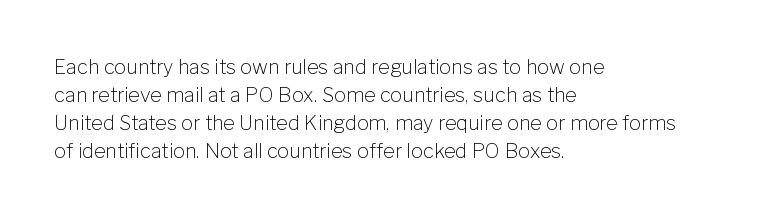
A roman cut, with each character standing at attention. Compared with a centered layout, this one pins lines to the left instead. Evenly set lines give the paragraph a standard silhouette. Heft: none added — not bold. The baseline area is clear.
